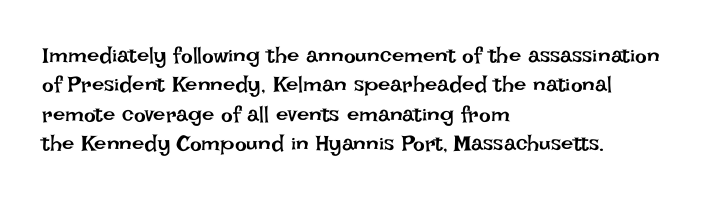
The image shows 22 px text type, upright; set left-aligned, normal line spacing (1.34x), normal letter spacing, not underlined.
